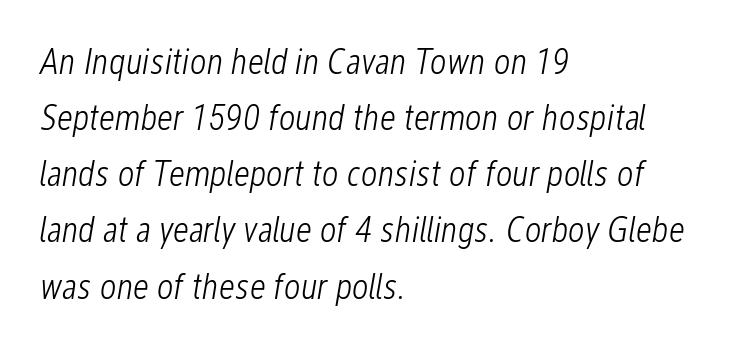
Q: Is the text bold? A: No.
Q: Is the text italic (slanted)? A: Yes, it leans right by about 12 degrees.
Q: Is the text underlined? A: No.
Q: How is the paragraph aligned? A: Left-aligned.
Q: Is the spacing between letters normal or unusually wide? A: Normal.
Q: Is the spacing between lines tight, normal or loose? A: Normal.
Q: Width (condensed, normal, or wide)? A: Condensed.
Q: Stroke contrast? A: Low.
Q: x-height? A: Medium.
Q: Monospaced? A: No.
